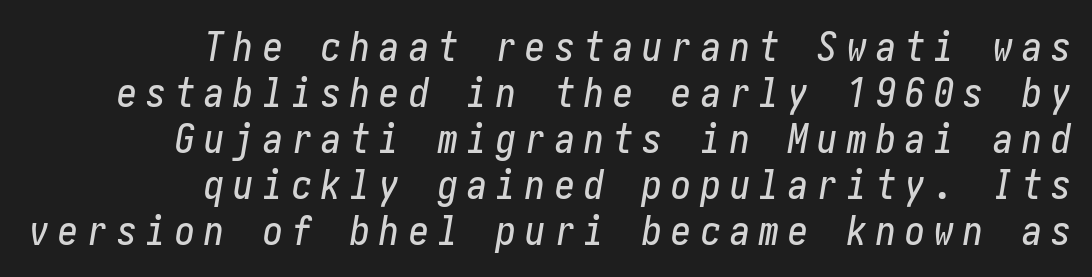
The image shows 40 px condensed type, italic (leaning right); set right-aligned, tight line spacing (1.15x), unusually wide letter spacing (+0.23 em), not underlined; low stroke contrast and a medium x-height.
